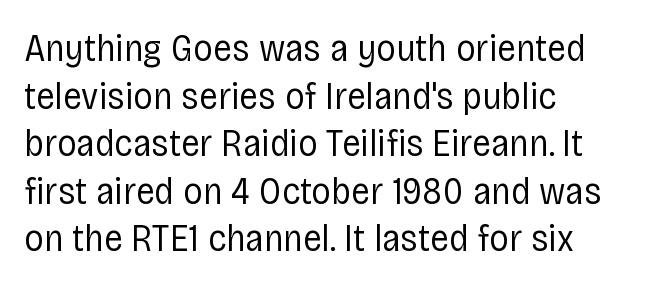
Is this a sans? Yes — the strokes have no serifs. The passage shown is typed in a proportional face where columns would drift. The strokes are not fattened; the text isn't bold. Look at the tracking — it's just the regular setting, nothing added. Does the lettering tilt? It doesn't — this is upright.
